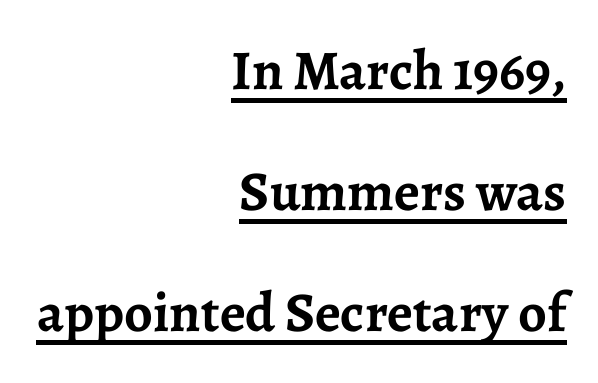
{"serif": "yes", "italic": "no", "bold": "yes", "weight": "semibold", "width": "normal", "stroke_contrast": "low", "x_height": "medium", "monospaced": "no", "underline": "yes", "align": "right", "line_spacing": "loose", "line_spacing_ratio": 2.16, "letter_spacing": "normal", "letter_spacing_em": 0.0, "glyph_px": 56}
